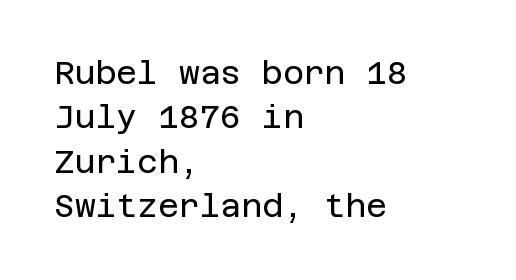
{"serif": "no", "italic": "no", "bold": "no", "weight": "regular", "width": "normal", "stroke_contrast": "low", "x_height": "large", "underline": "no", "align": "left", "line_spacing": "normal", "line_spacing_ratio": 1.39, "letter_spacing": "normal", "letter_spacing_em": 0.0, "glyph_px": 32}
